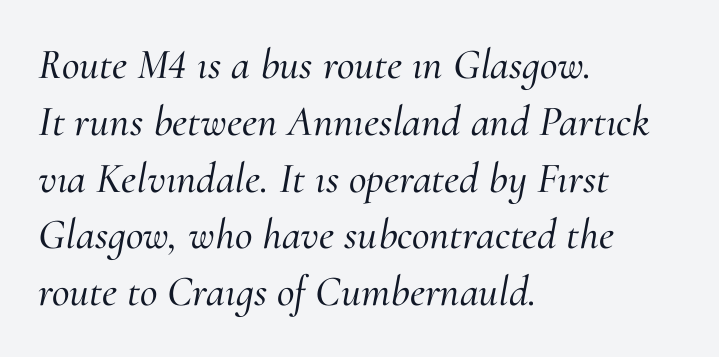
The font's italic variant was chosen for this text. Notice how the passage keeps a crisp vertical edge on the left only. The rendering uses a moderate line-height, typical for paragraphs. Has an underline been added? It has not. Do the characters align in a grid? No, the font is proportional.
